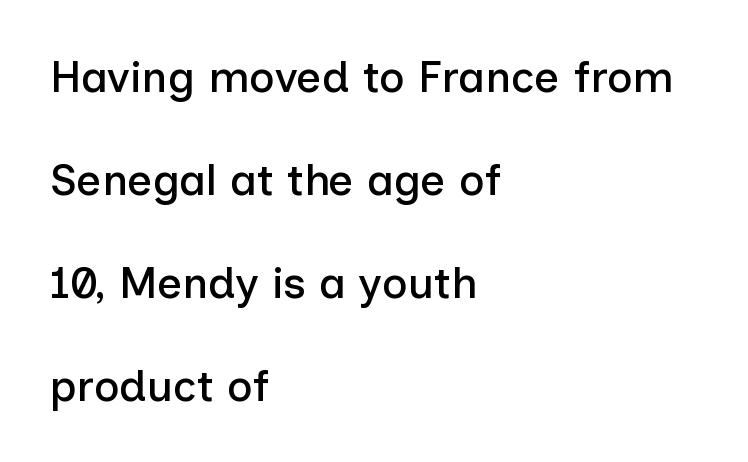
Note the varied advance widths — an 'i' is clearly narrower than an 'm'. A typesetter would label this face a sans. This rendering features lettering with no underline. The paragraph shown leans on its left margin.
